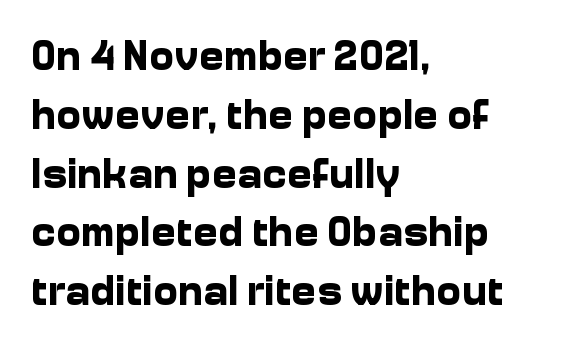
Short note: letters normally spaced. Honestly, there is no underline to notice here at all. The letters advance in unequal steps, a hallmark of proportional type. Typographically, this falls in the sans-serif category.
